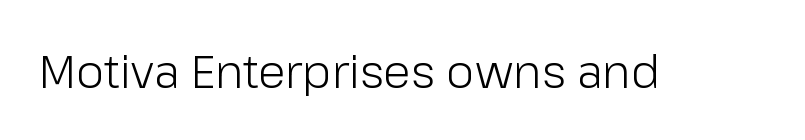
{"serif": "no", "italic": "no", "bold": "no", "weight": "light", "width": "normal", "stroke_contrast": "low", "x_height": "medium", "monospaced": "no", "underline": "no", "letter_spacing": "normal", "letter_spacing_em": 0.0, "glyph_px": 45}
